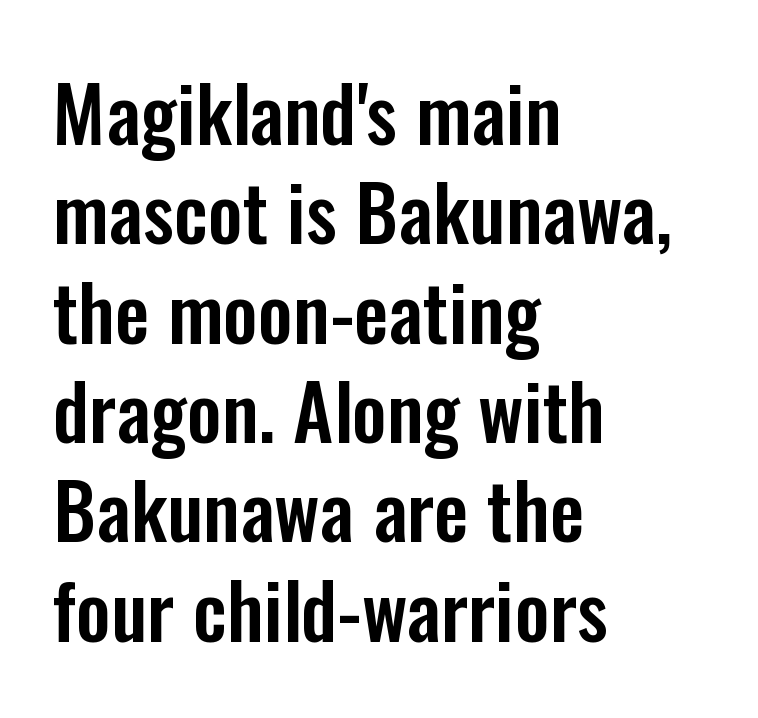
{"serif": "no", "italic": "no", "width": "condensed", "stroke_contrast": "low", "x_height": "medium", "monospaced": "no", "underline": "no", "align": "left", "line_spacing": "normal", "line_spacing_ratio": 1.29, "letter_spacing": "normal", "letter_spacing_em": 0.0, "glyph_px": 77}
